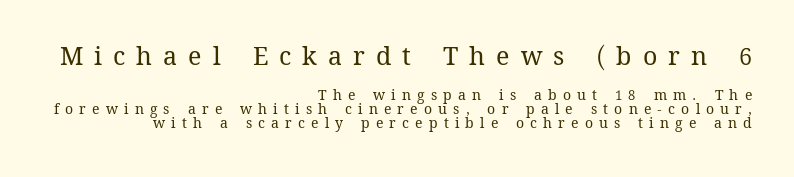
Q: Is the text bold? A: No.
Q: Is the text italic (slanted)? A: No, it is upright.
Q: Is the text underlined? A: No.
Q: How is the paragraph aligned? A: Right-aligned.
Q: Is the spacing between letters normal or unusually wide? A: Unusually wide.
Q: Is the spacing between lines tight, normal or loose? A: Tight.
Q: Which block of text is set in a larger size, the first (top) or the second (bottom)? A: The first (top) one.
